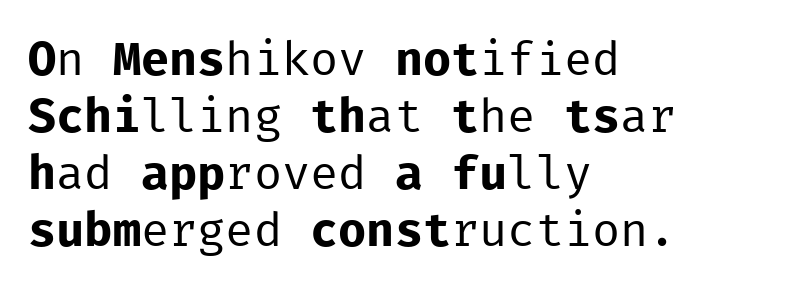
Each letter's strokes conclude bluntly, with no projecting serifs. Compared with typical body copy, the letter spacing here is the same. Note the uniform advance width — an 'i' takes as much space as an 'm'. Every stem runs plumb, perpendicular to the baseline. Short and long lines alike share a common starting point at left.
